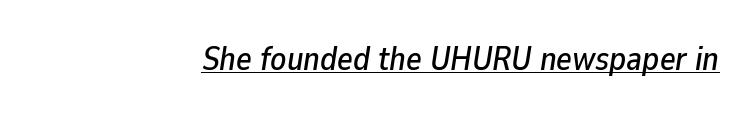
The image shows 33 px text type, italic (leaning right); set normal letter spacing, underlined; low stroke contrast and a medium x-height.
